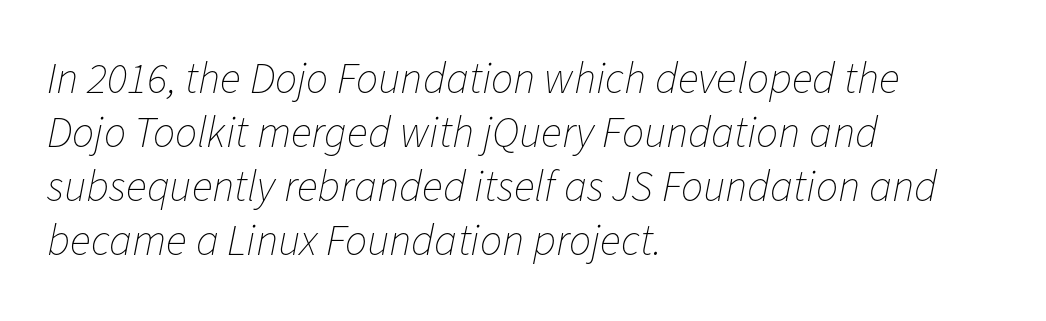
These lines keep a tight, regular rhythm from letter to letter. One-word summary of the alignment: left. Looks like regular typesetting: each glyph gets only the width it needs. Compared with ordinary roman type, these characters are visibly tilted.
